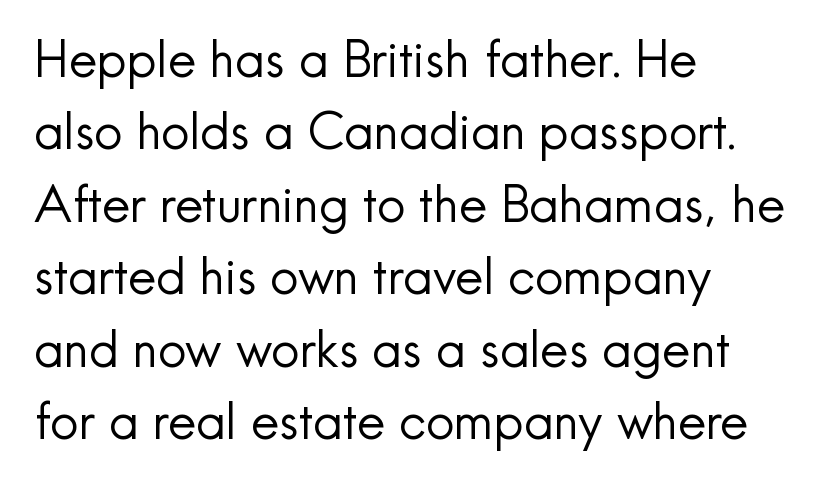
{"serif": "no", "italic": "no", "bold": "no", "weight": "regular", "width": "normal", "x_height": "small", "monospaced": "no", "underline": "no", "align": "left", "line_spacing": "normal", "line_spacing_ratio": 1.45, "letter_spacing": "normal", "letter_spacing_em": 0.0, "glyph_px": 50}
